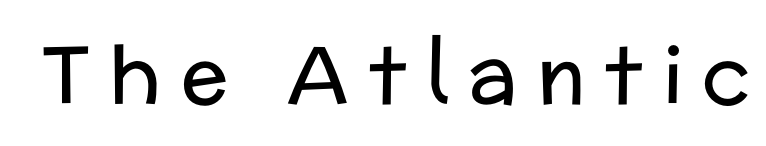
{"serif": "no", "italic": "no", "bold": "no", "weight": "regular", "width": "normal", "stroke_contrast": "low", "x_height": "medium", "monospaced": "no", "underline": "no", "letter_spacing": "wide", "letter_spacing_em": 0.25, "glyph_px": 79}
